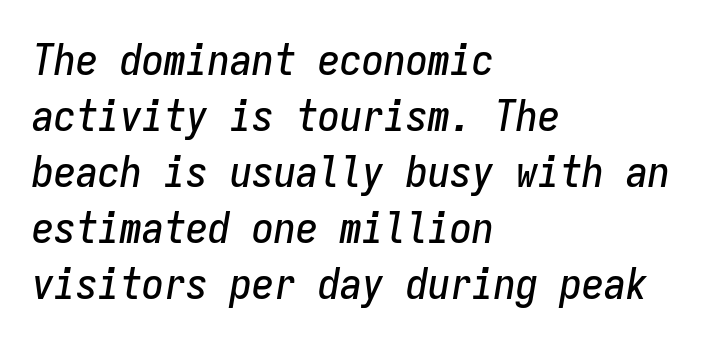
Words appear dense and cohesive because spacing is normal. Italic: yes, the glyphs are oblique. Line starts are locked; line ends wander. Vertically, the passage feels balanced, rows spaced as you'd expect. Descender tails drop into unmarked territory. The face used here is monospaced, like something from a code editor.
